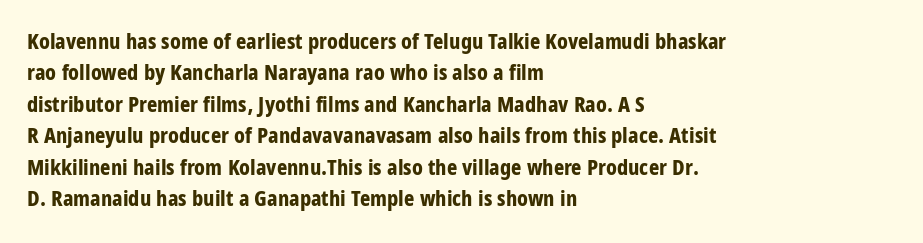
The vertical gap from one line to the next is medium. Bold? Absolutely — the strokes are thick and heavy. Plain, unruled lines of type. The ragged edge is on the right, which tells us the setting is flush left.
